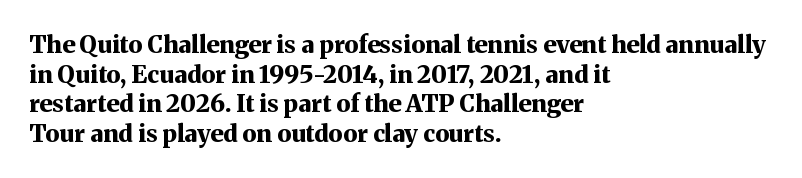
Q: Is the text bold? A: Yes.
Q: Is the text italic (slanted)? A: No, it is upright.
Q: Is the text underlined? A: No.
Q: How is the paragraph aligned? A: Left-aligned.
Q: Is the spacing between letters normal or unusually wide? A: Normal.
